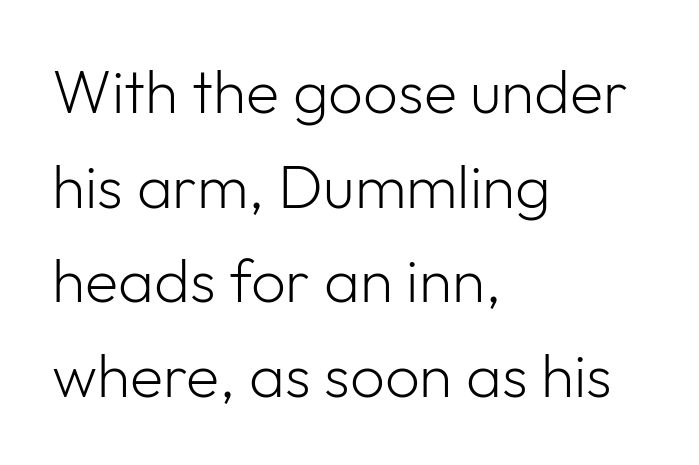
The image shows 61 px light sans-serif type, upright; set left-aligned, normal line spacing (1.55x), normal letter spacing, not underlined; low stroke contrast and a medium x-height.
